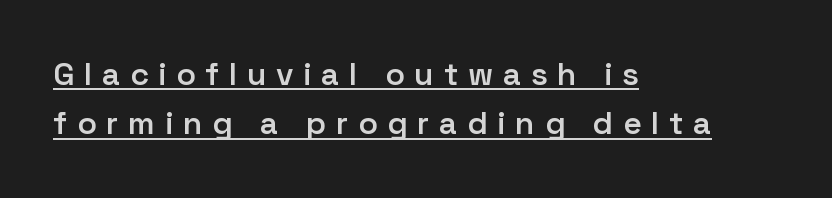
{"serif": "no", "italic": "no", "bold": "semi", "weight": "semibold", "width": "normal", "stroke_contrast": "low", "x_height": "medium", "monospaced": "no", "underline": "yes", "align": "left", "line_spacing": "normal", "line_spacing_ratio": 1.54, "letter_spacing": "wide", "letter_spacing_em": 0.3, "glyph_px": 32}
